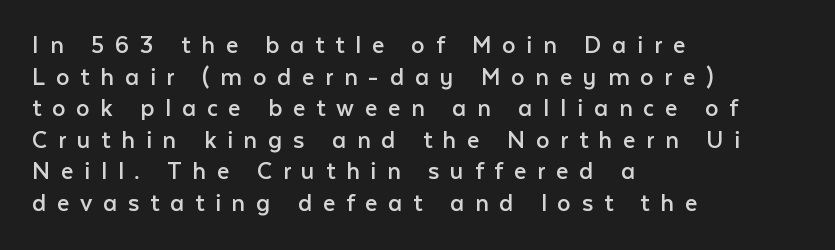
{"italic": "no", "bold": "no", "underline": "no", "align": "left", "line_spacing_ratio": 1.17, "letter_spacing": "wide", "letter_spacing_em": 0.4, "glyph_px": 27}
